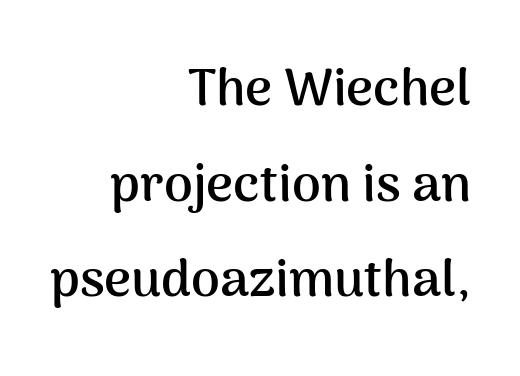
Q: Is the text bold? A: Yes.
Q: Is the text italic (slanted)? A: No, it is upright.
Q: Is the typeface a serif or a sans-serif typeface? A: Sans-serif.
Q: Is the text underlined? A: No.
Q: How is the paragraph aligned? A: Right-aligned.
Q: Is the spacing between letters normal or unusually wide? A: Normal.
Q: Width (condensed, normal, or wide)? A: Normal.
Q: Stroke contrast? A: Medium.
Q: x-height? A: Medium.
Q: Monospaced? A: No.
